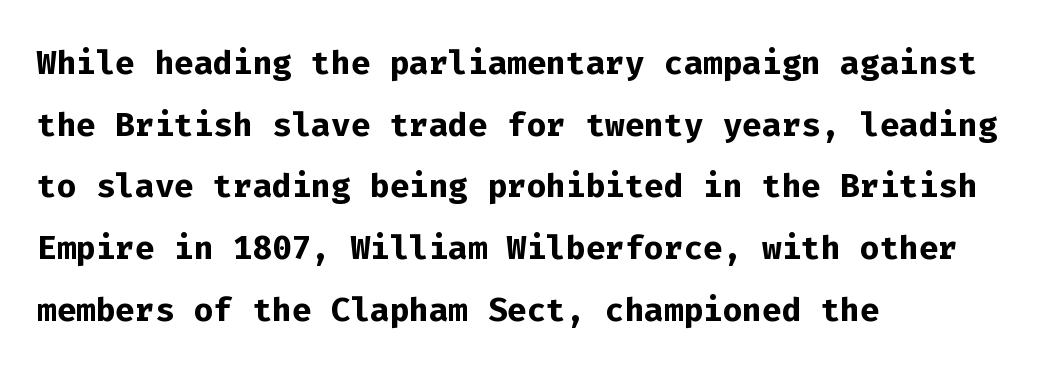
The image shows 46 px semibold sans-serif type, upright, monospaced; set left-aligned, normal line spacing (1.34x), normal letter spacing, not underlined; low stroke contrast and a medium x-height.
